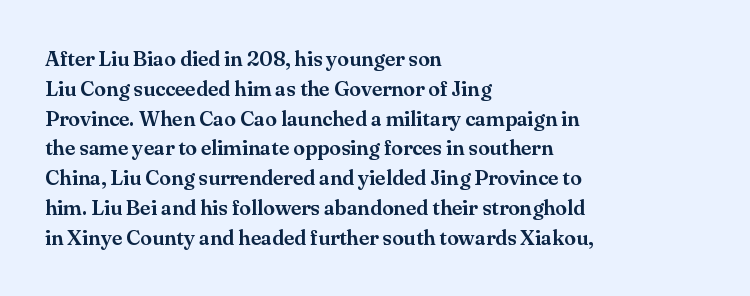
{"italic": "no", "underline": "no", "align": "left", "line_spacing": "normal", "line_spacing_ratio": 1.42, "letter_spacing": "normal", "letter_spacing_em": 0.0, "glyph_px": 21}
